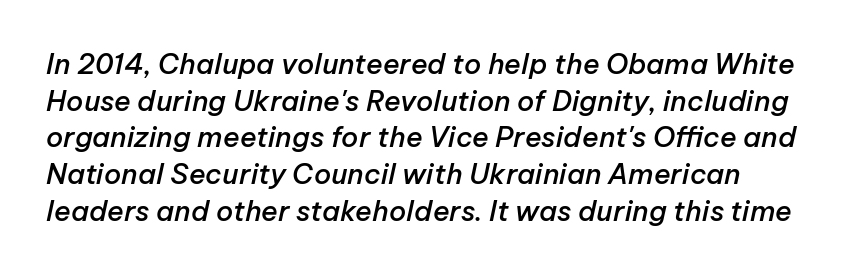
Q: Is the text bold? A: Semi-bold.
Q: Is the text italic (slanted)? A: Yes, it leans right by about 12 degrees.
Q: Is the text underlined? A: No.
Q: Is the spacing between letters normal or unusually wide? A: Normal.
Q: Is the spacing between lines tight, normal or loose? A: Normal.
Q: Width (condensed, normal, or wide)? A: Normal.
Q: Stroke contrast? A: Low.
Q: x-height? A: Medium.
Q: Monospaced? A: No.
